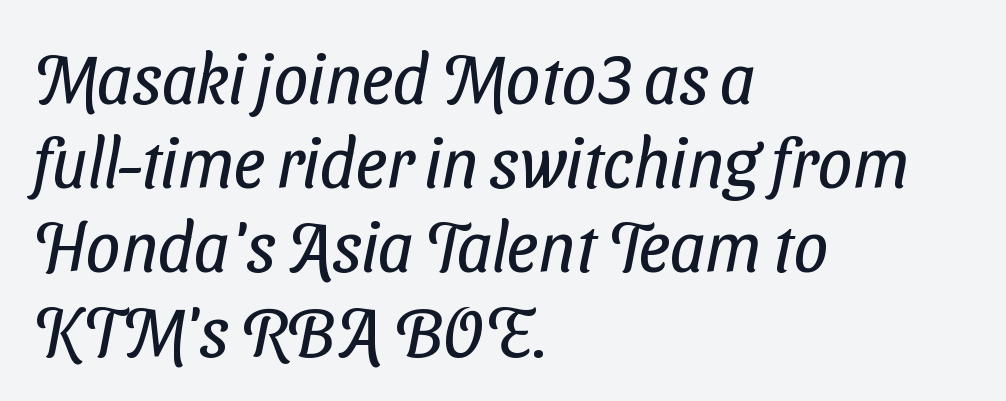
{"serif": "no", "bold": "no", "weight": "regular", "width": "condensed", "stroke_contrast": "low", "x_height": "medium", "monospaced": "no", "underline": "no", "align": "left", "line_spacing_ratio": 1.22, "letter_spacing": "normal", "letter_spacing_em": 0.0, "glyph_px": 69}
